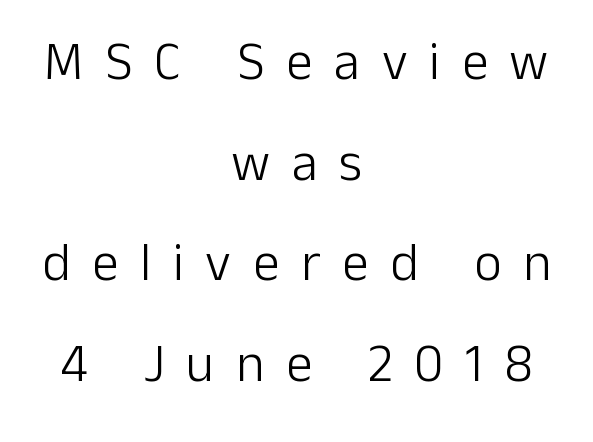
Character widths vary here, with narrow letters taking less room than wide ones. Each new line begins a long way beneath the previous one. Posture: straight, roman, zero tilt. The face used here is rendered with a markedly widened letterfit. Each letter's strokes conclude bluntly, with no projecting serifs.
